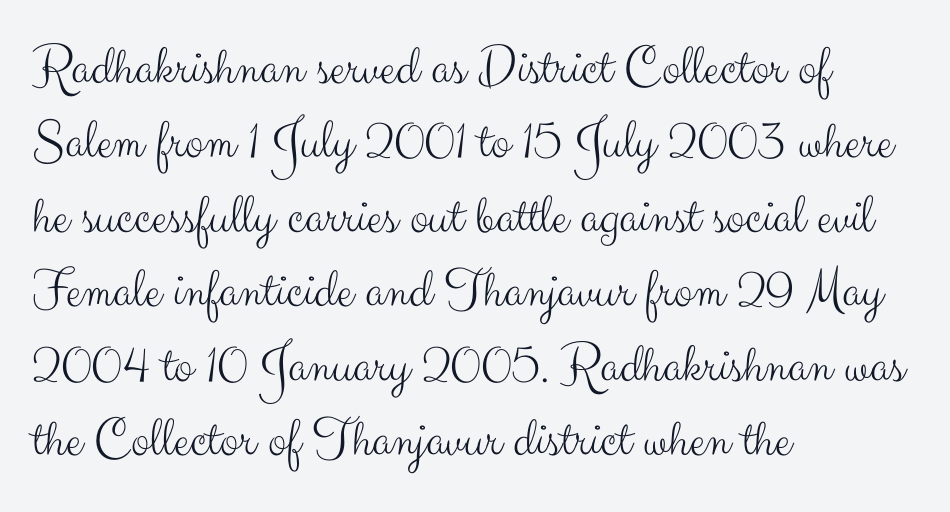
The image shows 56 px light sans-serif type; set left-aligned, normal line spacing (1.33x), normal letter spacing, not underlined; medium stroke contrast and a small x-height.
